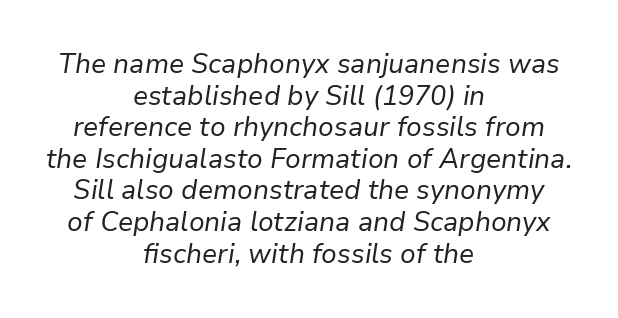
The image shows 27 px text type, italic (leaning right); set centered, line spacing 1.17x, normal letter spacing, not underlined.
